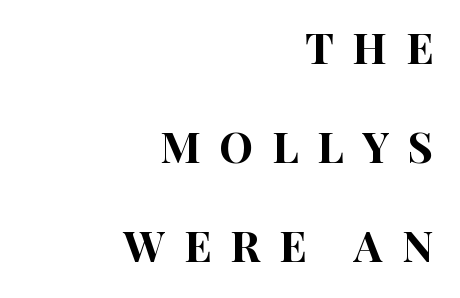
{"serif": "no", "italic": "no", "width": "condensed", "stroke_contrast": "high", "x_height": "large", "monospaced": "no", "underline": "no", "align": "right", "line_spacing": "loose", "line_spacing_ratio": 2.3, "letter_spacing": "wide", "letter_spacing_em": 0.44, "glyph_px": 43}
